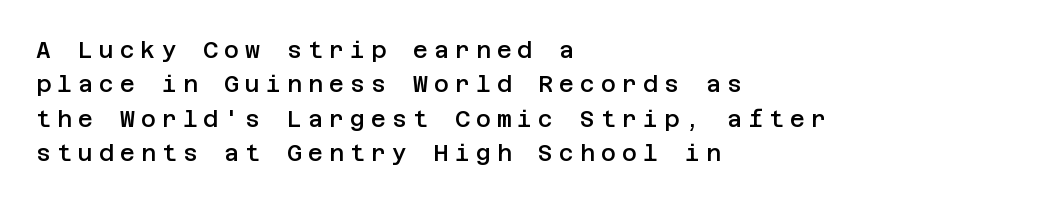
{"italic": "no", "bold": "semi", "underline": "no", "align": "left", "line_spacing": "normal", "line_spacing_ratio": 1.49, "letter_spacing": "wide", "letter_spacing_em": 0.26, "glyph_px": 23}
